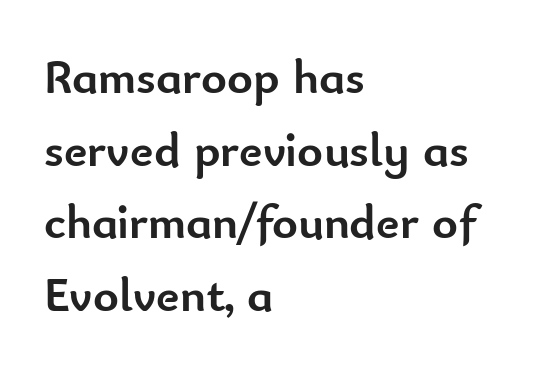
Q: Is the text bold? A: Yes.
Q: Is the text italic (slanted)? A: No, it is upright.
Q: Is the typeface a serif or a sans-serif typeface? A: Sans-serif.
Q: Is the text underlined? A: No.
Q: How is the paragraph aligned? A: Left-aligned.
Q: Is the spacing between letters normal or unusually wide? A: Normal.
Q: Is the spacing between lines tight, normal or loose? A: Normal.
Q: Width (condensed, normal, or wide)? A: Normal.
Q: Stroke contrast? A: Low.
Q: x-height? A: Small.
Q: Monospaced? A: No.
